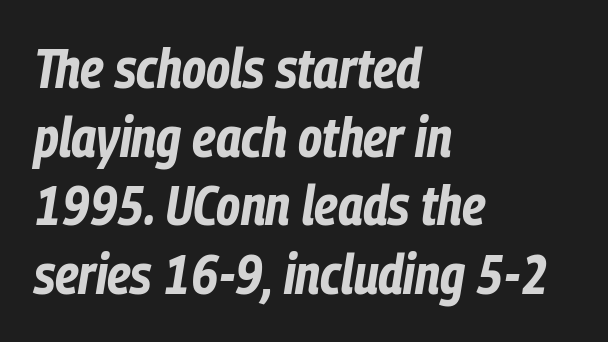
The image shows 55 px bold, condensed type, italic (leaning right); set left-aligned, normal line spacing (1.25x), normal letter spacing, not underlined; low stroke contrast and a medium x-height.
